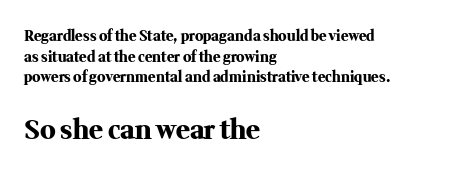
{"italic": "no", "bold": "yes", "underline": "no", "align": "left", "line_spacing": "normal", "line_spacing_ratio": 1.48, "letter_spacing": "normal", "letter_spacing_em": 0.0, "larger_block": "second", "size_ratio": 1.86, "glyph_px": 26}
